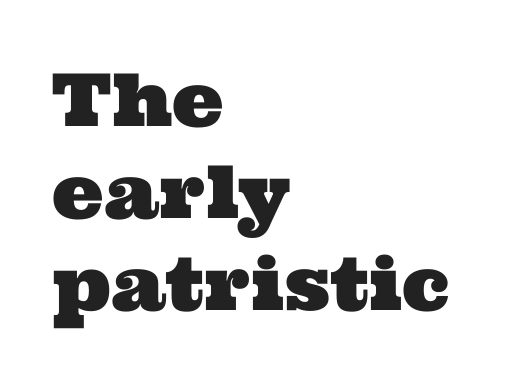
Q: Is the typeface a serif or a sans-serif typeface? A: Serif.
Q: Is the text underlined? A: No.
Q: How is the paragraph aligned? A: Left-aligned.
Q: Is the spacing between letters normal or unusually wide? A: Normal.
Q: Is the spacing between lines tight, normal or loose? A: Normal.
Q: Width (condensed, normal, or wide)? A: Wide.
Q: Stroke contrast? A: Medium.
Q: x-height? A: Medium.
Q: Monospaced? A: No.
